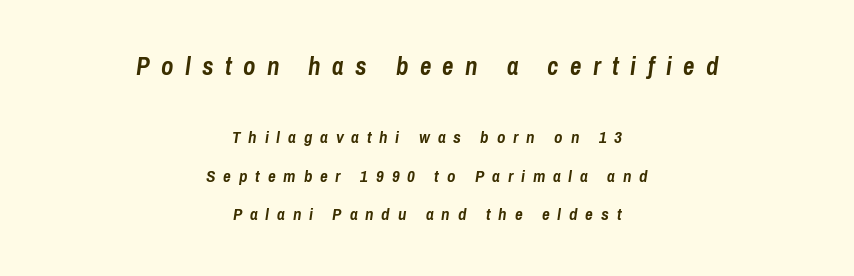
Q: Is the text bold? A: Yes.
Q: Is the text italic (slanted)? A: Yes, it leans right by about 8 degrees.
Q: Is the text underlined? A: No.
Q: How is the paragraph aligned? A: Centered.
Q: Is the spacing between letters normal or unusually wide? A: Unusually wide.
Q: Is the spacing between lines tight, normal or loose? A: Loose.
Q: Which block of text is set in a larger size, the first (top) or the second (bottom)? A: The first (top) one.
